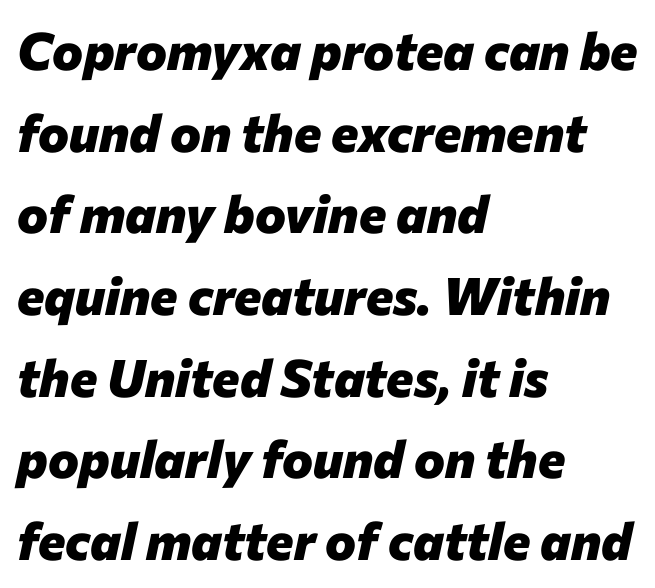
{"italic": "yes", "lean": "right", "slant_degrees": 12, "bold": "yes", "weight": "heavy", "width": "normal", "stroke_contrast": "low", "x_height": "medium", "monospaced": "no", "underline": "no", "align": "left", "line_spacing": "normal", "line_spacing_ratio": 1.57, "letter_spacing": "normal", "letter_spacing_em": 0.0, "glyph_px": 52}
